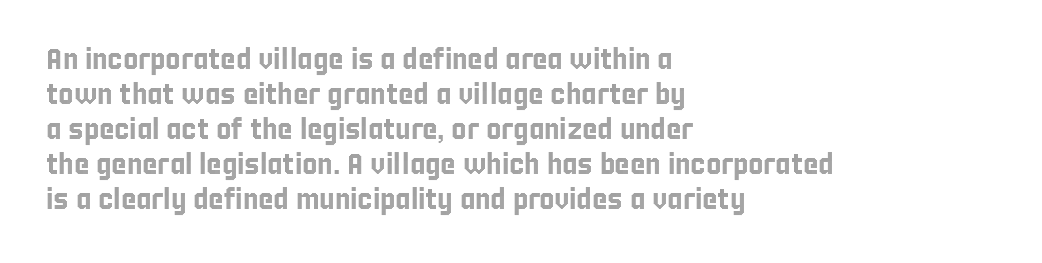
The image shows 29 px condensed type, upright; set left-aligned, line spacing 1.21x, normal letter spacing, not underlined; a large x-height.
